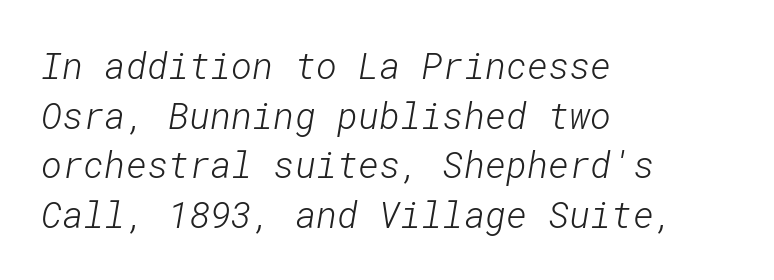
{"serif": "no", "bold": "no", "weight": "light", "width": "normal", "stroke_contrast": "low", "x_height": "medium", "underline": "no", "align": "left", "line_spacing": "normal", "line_spacing_ratio": 1.38, "letter_spacing": "normal", "letter_spacing_em": 0.0, "glyph_px": 36}
